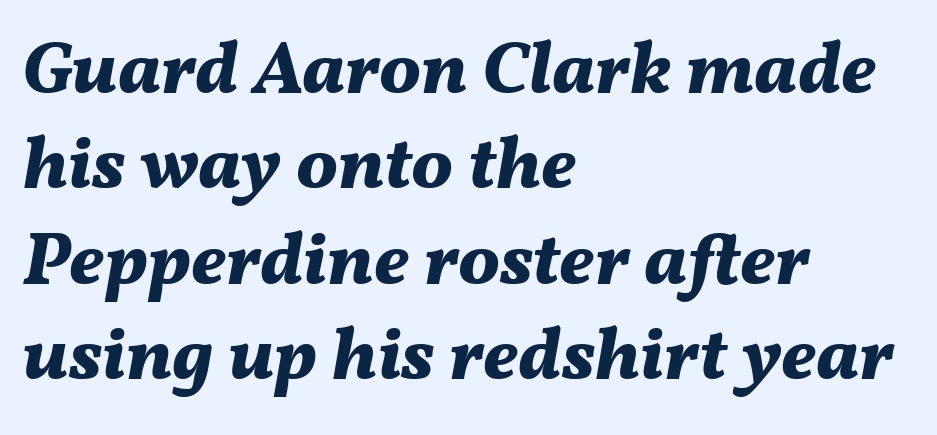
The image shows 74 px bold type, italic (leaning right); set left-aligned, normal line spacing (1.29x), normal letter spacing, not underlined; medium stroke contrast and a medium x-height.
